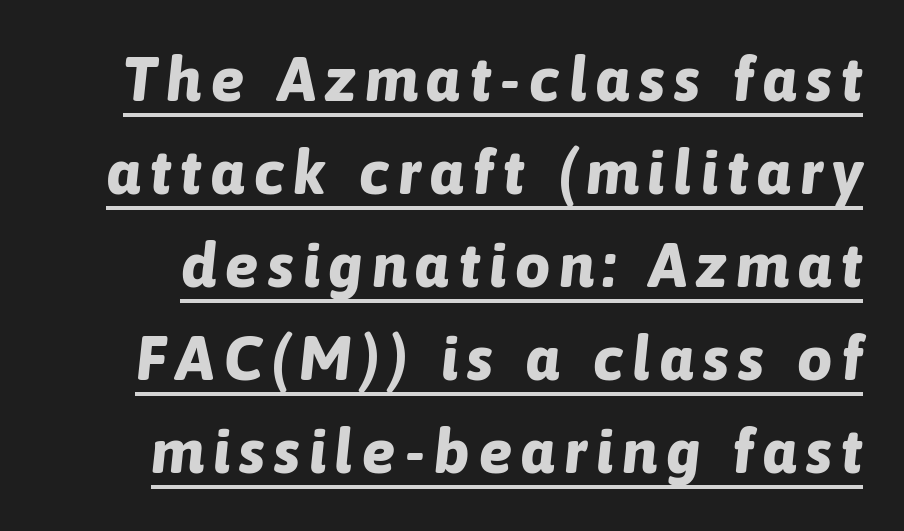
Q: Is the text bold? A: Yes.
Q: Is the text italic (slanted)? A: Yes, it leans right by about 6 degrees.
Q: Is the text underlined? A: Yes.
Q: Is the spacing between lines tight, normal or loose? A: Normal.
Q: Width (condensed, normal, or wide)? A: Normal.
Q: Stroke contrast? A: Low.
Q: x-height? A: Medium.
Q: Monospaced? A: No.
